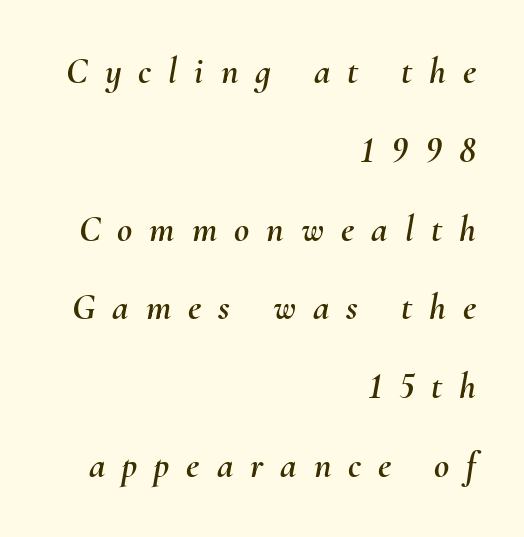
{"italic": "yes", "lean": "right", "slant_degrees": 10, "width": "normal", "stroke_contrast": "medium", "x_height": "small", "monospaced": "no", "underline": "no", "align": "right", "line_spacing": "loose", "line_spacing_ratio": 2.13, "letter_spacing": "wide", "letter_spacing_em": 0.46, "glyph_px": 37}
